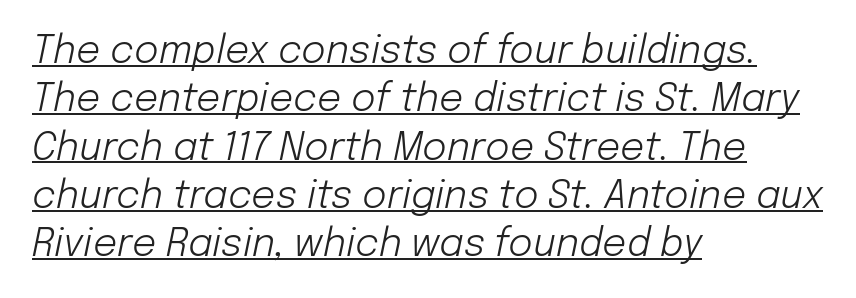
{"italic": "yes", "lean": "right", "slant_degrees": 12, "bold": "no", "weight": "light", "width": "normal", "stroke_contrast": "low", "x_height": "medium", "monospaced": "no", "underline": "yes", "align": "left", "line_spacing": "normal", "line_spacing_ratio": 1.27, "letter_spacing": "normal", "letter_spacing_em": 0.0, "glyph_px": 38}
